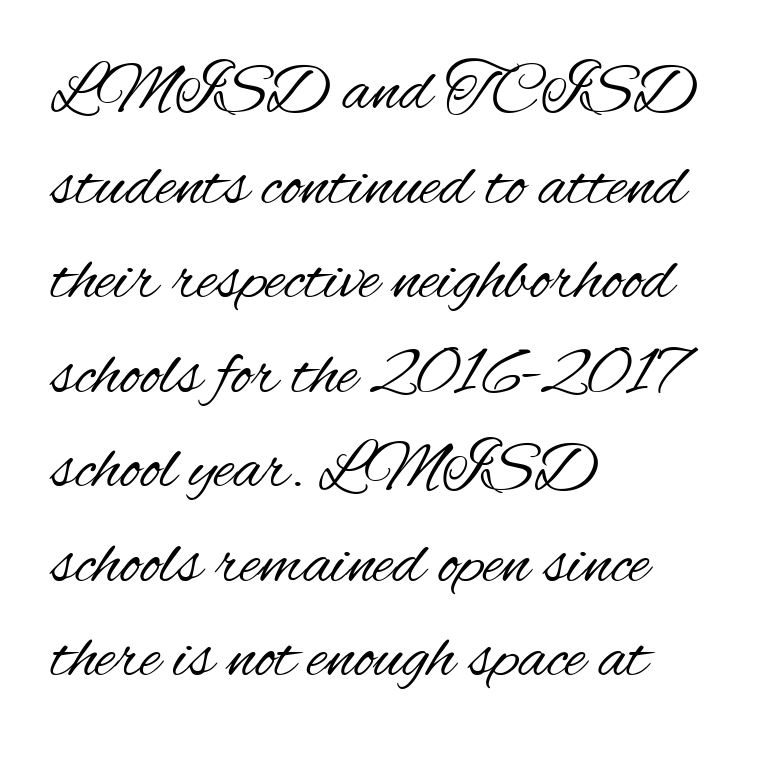
{"serif": "no", "bold": "no", "weight": "regular", "width": "condensed", "stroke_contrast": "medium", "x_height": "small", "monospaced": "no", "underline": "no", "align": "left", "line_spacing": "normal", "line_spacing_ratio": 1.37, "letter_spacing": "normal", "letter_spacing_em": 0.0, "glyph_px": 69}
